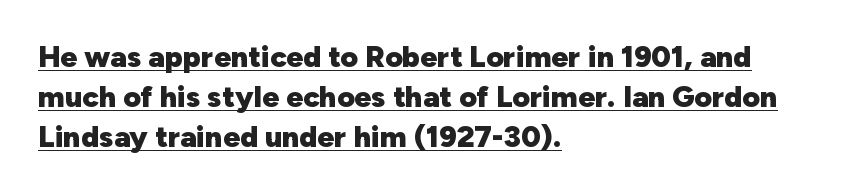
Each letter keeps its own natural width here, so spacing adapts to shape. The paragraph has a hard left edge and a soft right edge. This is heavy type, rendered in bold. Compared with undecorated copy, this sample adds a rule below the words. These lines were composed using upright roman letters. The glyphs in this specimen are sans serif.
